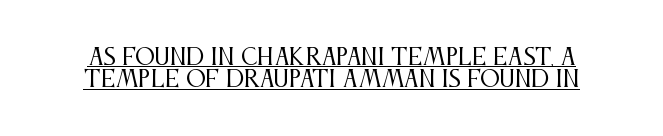
Q: Is the text bold? A: No.
Q: Is the text italic (slanted)? A: No, it is upright.
Q: Is the text underlined? A: Yes.
Q: Is the spacing between letters normal or unusually wide? A: Normal.
Q: Is the spacing between lines tight, normal or loose? A: Tight.
